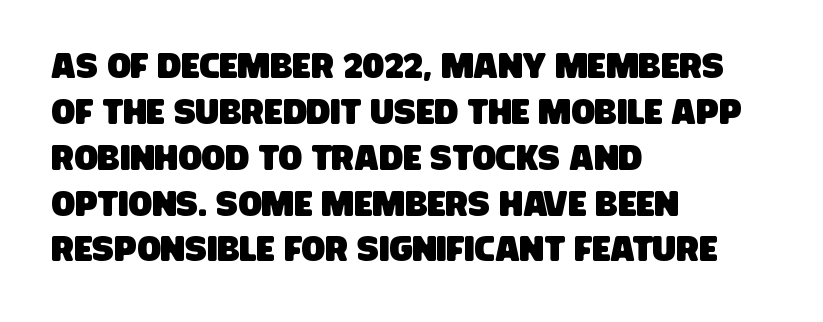
{"serif": "no", "width": "condensed", "stroke_contrast": "low", "x_height": "large", "monospaced": "no", "underline": "no", "align": "left", "line_spacing": "normal", "line_spacing_ratio": 1.31, "letter_spacing": "normal", "letter_spacing_em": 0.0, "glyph_px": 35}
